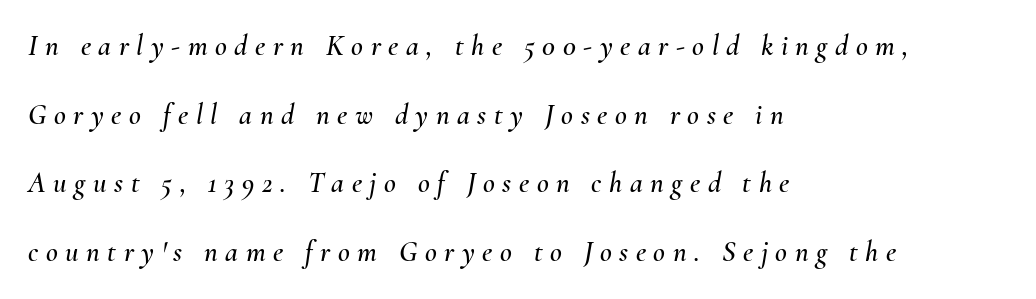
{"italic": "yes", "lean": "right", "slant_degrees": 10, "width": "normal", "stroke_contrast": "medium", "x_height": "small", "monospaced": "no", "underline": "no", "align": "left", "line_spacing": "loose", "line_spacing_ratio": 2.37, "letter_spacing": "wide", "letter_spacing_em": 0.26, "glyph_px": 29}
